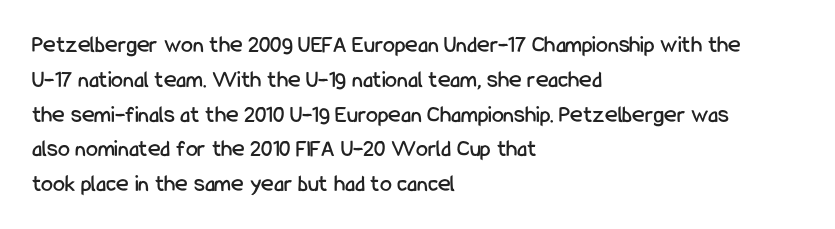
Q: Is the text italic (slanted)? A: No, it is upright.
Q: Is the text underlined? A: No.
Q: How is the paragraph aligned? A: Left-aligned.
Q: Is the spacing between letters normal or unusually wide? A: Normal.
Q: Is the spacing between lines tight, normal or loose? A: Normal.
